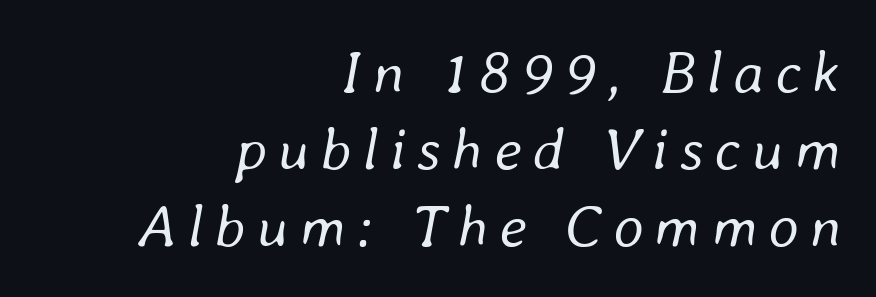
Q: Is the text bold? A: No.
Q: Is the text italic (slanted)? A: Yes, it leans right by about 8 degrees.
Q: Is the text underlined? A: No.
Q: How is the paragraph aligned? A: Right-aligned.
Q: Is the spacing between lines tight, normal or loose? A: Normal.
Q: Width (condensed, normal, or wide)? A: Normal.
Q: Stroke contrast? A: Low.
Q: x-height? A: Medium.
Q: Monospaced? A: No.
